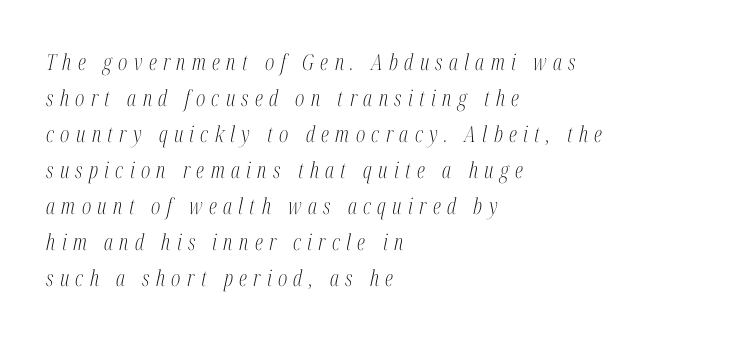
The image shows 22 px text type, italic (leaning right); set left-aligned, normal line spacing (1.64x), unusually wide letter spacing (+0.29 em), not underlined.
